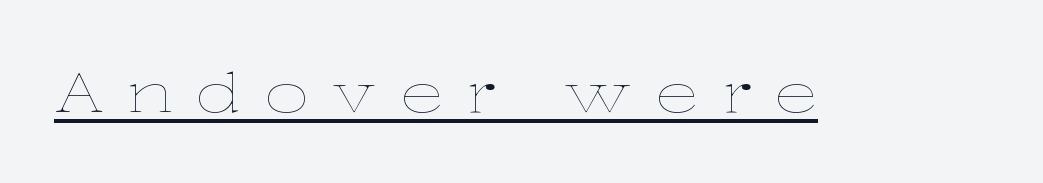
Style check: upright. Here the glyphs are tracked loosely, breaking word shapes into spaced letters. The face used here appears with an underline applied. The rendering uses natural spacing where letterforms have individual widths. Stroke thickness stays within the range of a standard reading face or lighter.
